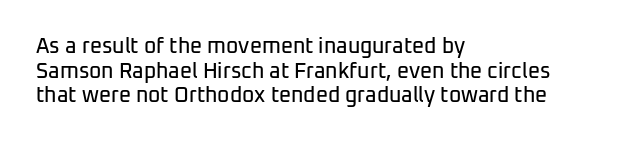
The image shows 21 px text type, upright; set left-aligned, line spacing 1.17x, normal letter spacing, not underlined.
